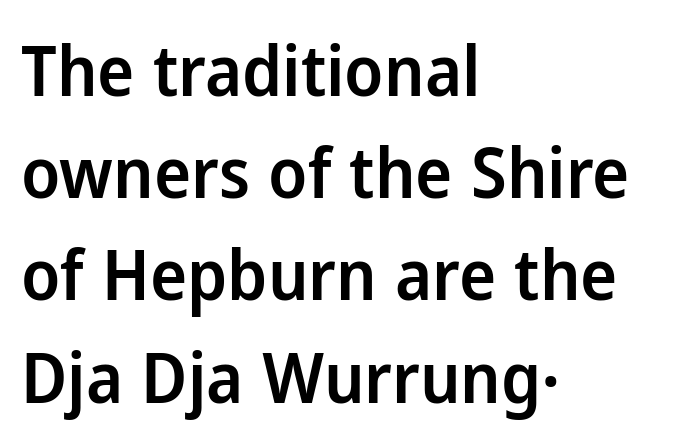
Q: Is the text bold? A: Semi-bold.
Q: Is the text italic (slanted)? A: No, it is upright.
Q: Is the typeface a serif or a sans-serif typeface? A: Sans-serif.
Q: Is the text underlined? A: No.
Q: How is the paragraph aligned? A: Left-aligned.
Q: Is the spacing between letters normal or unusually wide? A: Normal.
Q: Is the spacing between lines tight, normal or loose? A: Normal.
Q: Width (condensed, normal, or wide)? A: Normal.
Q: Stroke contrast? A: Low.
Q: x-height? A: Medium.
Q: Monospaced? A: No.
